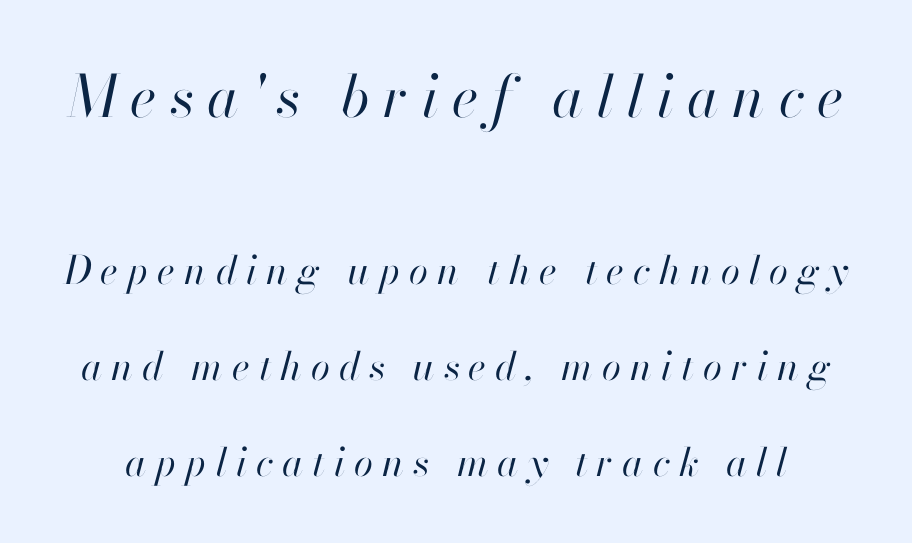
The image shows 58 px regular-weight type, italic (leaning right); set loose line spacing (2.46x), unusually wide letter spacing (+0.23 em), not underlined; the first (top) block is 1.49x larger; high stroke contrast and a small x-height.
